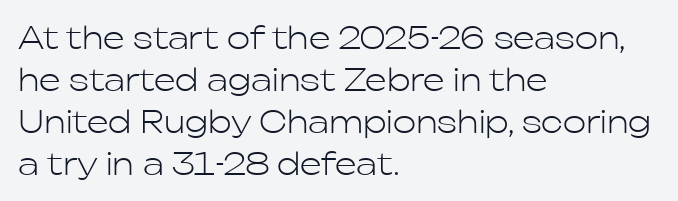
The image shows 31 px light sans-serif type, upright; set left-aligned, normal line spacing (1.35x), normal letter spacing, not underlined; low stroke contrast and a medium x-height.
